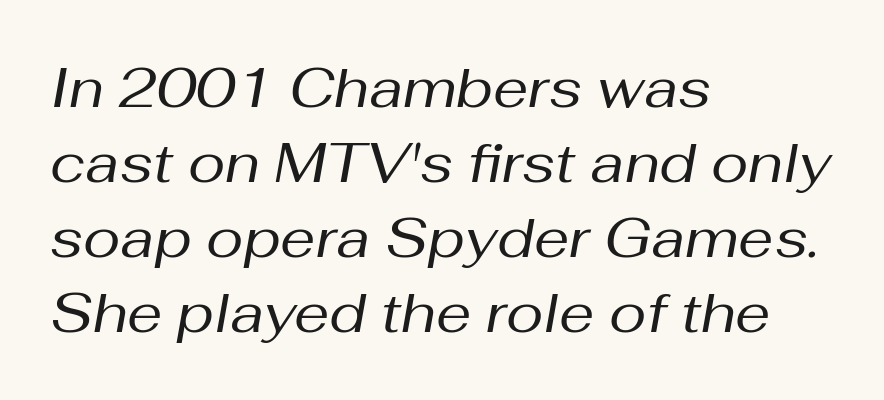
Q: Is the text bold? A: No.
Q: Is the text italic (slanted)? A: Yes, it leans right by about 10 degrees.
Q: Is the text underlined? A: No.
Q: How is the paragraph aligned? A: Left-aligned.
Q: Is the spacing between letters normal or unusually wide? A: Normal.
Q: Is the spacing between lines tight, normal or loose? A: Normal.
Q: Width (condensed, normal, or wide)? A: Normal.
Q: Stroke contrast? A: Medium.
Q: x-height? A: Medium.
Q: Monospaced? A: No.
